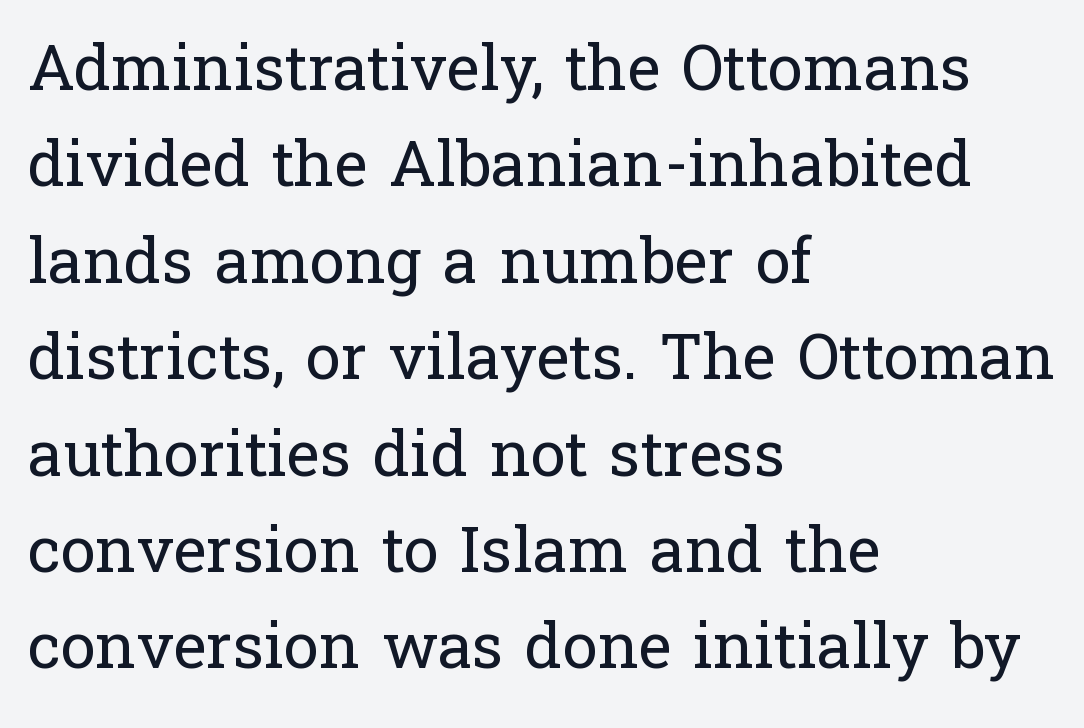
Note: serifs present on the glyphs. Characters remain perfectly vertical along every line. The compositor pushed each line to the left boundary. Notice how descenders clear the ascenders below comfortably — that's standard leading. Varying glyph widths throughout — classic text-font behaviour.
